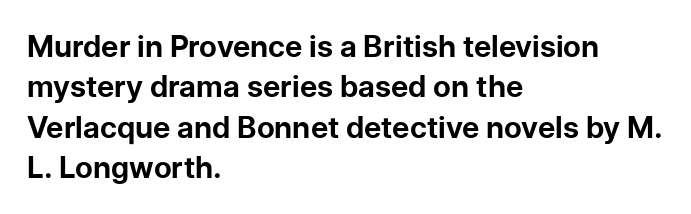
{"serif": "no", "italic": "no", "bold": "yes", "weight": "bold", "width": "normal", "stroke_contrast": "low", "x_height": "medium", "monospaced": "no", "underline": "no", "align": "left", "line_spacing": "normal", "line_spacing_ratio": 1.35, "letter_spacing": "normal", "letter_spacing_em": 0.0, "glyph_px": 30}
